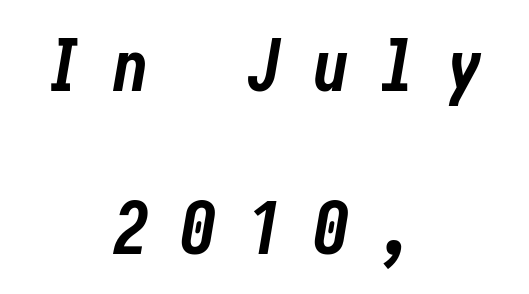
The image shows 72 px bold, condensed type, italic (leaning right); set centered, loose line spacing (2.26x), unusually wide letter spacing (+0.43 em), not underlined; low stroke contrast and a medium x-height.
